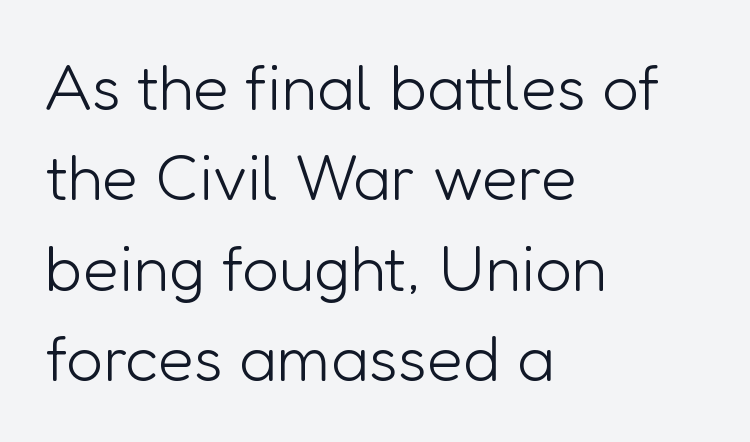
The image shows 65 px light sans-serif type, upright; set left-aligned, normal line spacing (1.39x), normal letter spacing, not underlined; low stroke contrast and a medium x-height.
